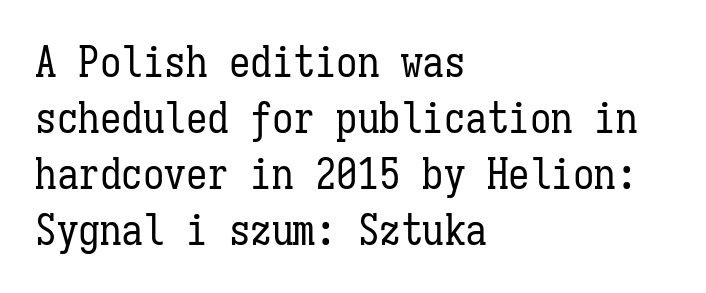
{"italic": "no", "bold": "no", "weight": "regular", "width": "condensed", "stroke_contrast": "low", "x_height": "medium", "monospaced": "yes", "underline": "no", "align": "left", "line_spacing": "normal", "line_spacing_ratio": 1.3, "letter_spacing": "normal", "letter_spacing_em": 0.0, "glyph_px": 43}
